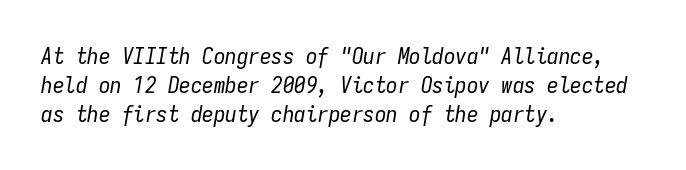
The baseline area is clear. Rendered with sloped, italic letterforms. Casual observation: everything's shoved over to the left. If you measured baseline to baseline, you'd find a middling distance. No extra ink here — the face is not bold. Does extra space separate the letters? No, they use regular spacing.
